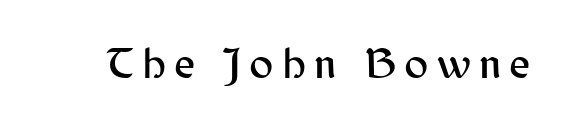
{"serif": "no", "italic": "no", "width": "normal", "stroke_contrast": "medium", "x_height": "medium", "monospaced": "no", "underline": "no", "glyph_px": 45}
